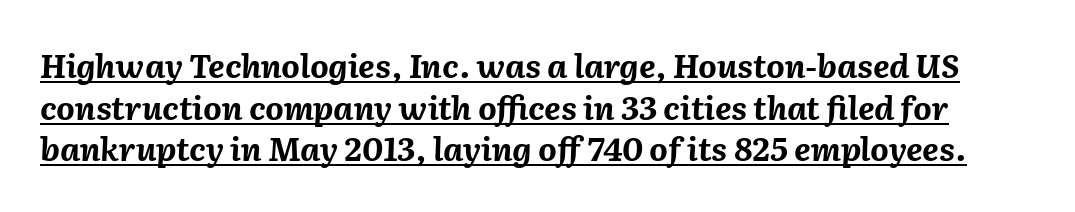
{"italic": "yes", "lean": "right", "slant_degrees": 2, "bold": "yes", "weight": "bold", "width": "normal", "stroke_contrast": "medium", "x_height": "medium", "monospaced": "no", "underline": "yes", "line_spacing": "normal", "line_spacing_ratio": 1.3, "letter_spacing": "normal", "letter_spacing_em": 0.0, "glyph_px": 32}
